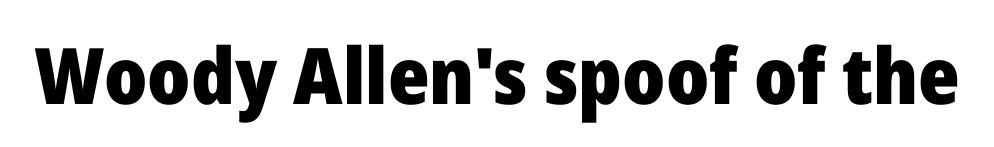
A sans-serif font was chosen for this passage. This rendering leaves character spacing at its baseline value. The lettering stays uniformly vertical, giving the passage a roman look. Is this a fixed-width face? No — the glyphs have proportional, varying widths. Check under the words: just untouched page. Summary of weight: heavy, a full bold.
